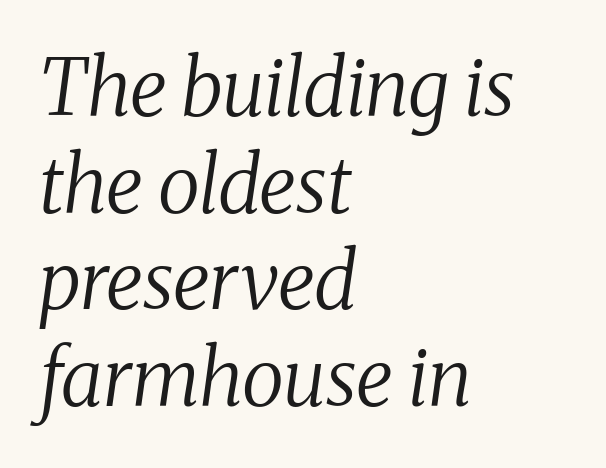
The image shows 78 px regular-weight serif type, italic (leaning right); set left-aligned, line spacing 1.24x, normal letter spacing, not underlined; medium stroke contrast and a medium x-height.
